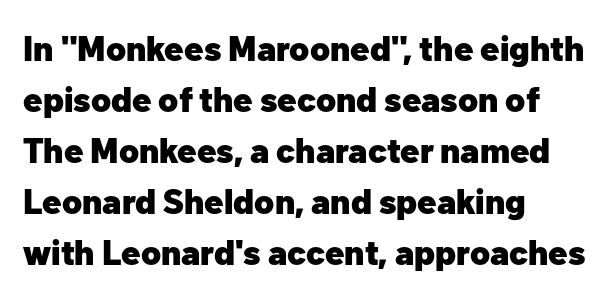
Q: Is the text bold? A: Yes.
Q: Is the text italic (slanted)? A: No, it is upright.
Q: Is the typeface a serif or a sans-serif typeface? A: Sans-serif.
Q: Is the text underlined? A: No.
Q: How is the paragraph aligned? A: Left-aligned.
Q: Is the spacing between letters normal or unusually wide? A: Normal.
Q: Is the spacing between lines tight, normal or loose? A: Normal.
Q: Width (condensed, normal, or wide)? A: Normal.
Q: Stroke contrast? A: Low.
Q: x-height? A: Medium.
Q: Monospaced? A: No.
